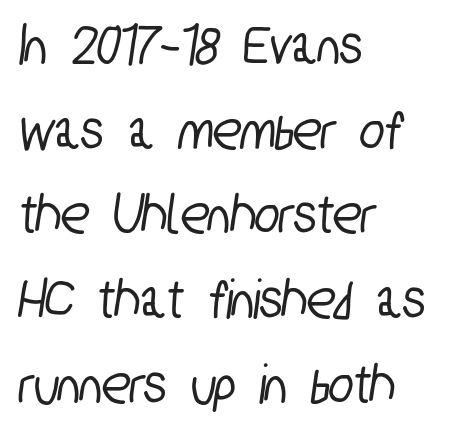
{"serif": "no", "width": "condensed", "stroke_contrast": "low", "x_height": "medium", "monospaced": "no", "underline": "no", "align": "left", "line_spacing": "normal", "line_spacing_ratio": 1.46, "letter_spacing": "normal", "letter_spacing_em": 0.0, "glyph_px": 58}
